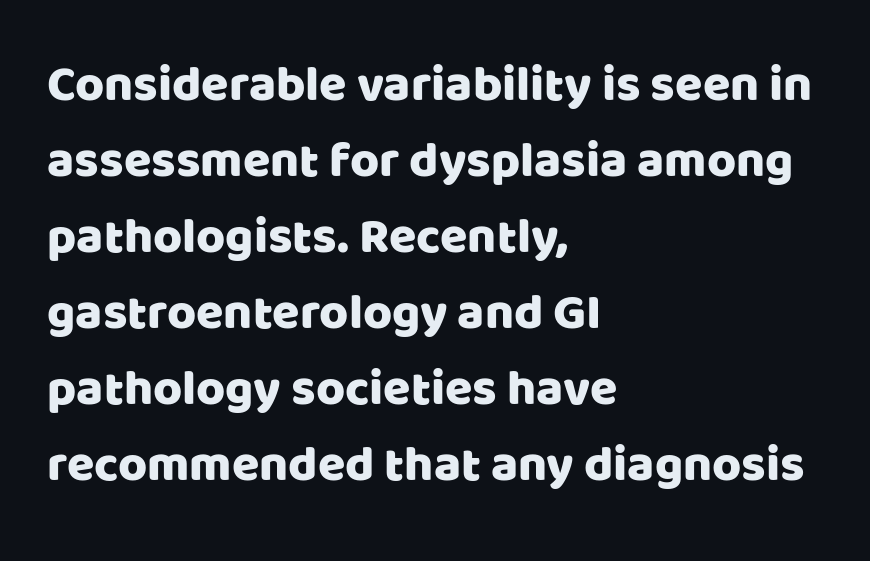
Q: Is the text italic (slanted)? A: No, it is upright.
Q: Is the typeface a serif or a sans-serif typeface? A: Sans-serif.
Q: Is the text underlined? A: No.
Q: How is the paragraph aligned? A: Left-aligned.
Q: Is the spacing between letters normal or unusually wide? A: Normal.
Q: Is the spacing between lines tight, normal or loose? A: Normal.
Q: Width (condensed, normal, or wide)? A: Normal.
Q: Stroke contrast? A: Low.
Q: x-height? A: Large.
Q: Monospaced? A: No.
